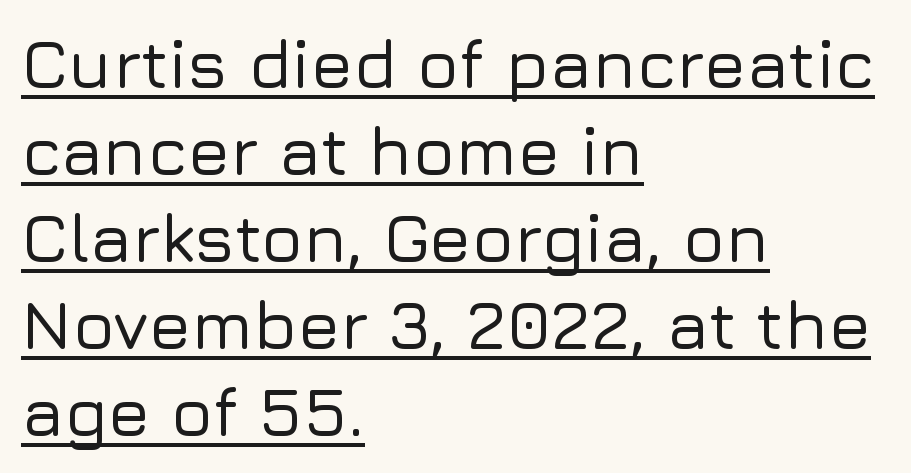
The image shows 69 px sans-serif type, upright; set left-aligned, normal line spacing (1.26x), normal letter spacing, underlined; low stroke contrast and a medium x-height.
